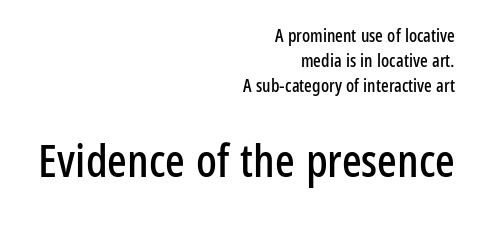
The image shows 46 px condensed sans-serif type, upright; set right-aligned, normal line spacing (1.39x), normal letter spacing, not underlined; the second (bottom) block is 2.56x larger; low stroke contrast and a medium x-height.
